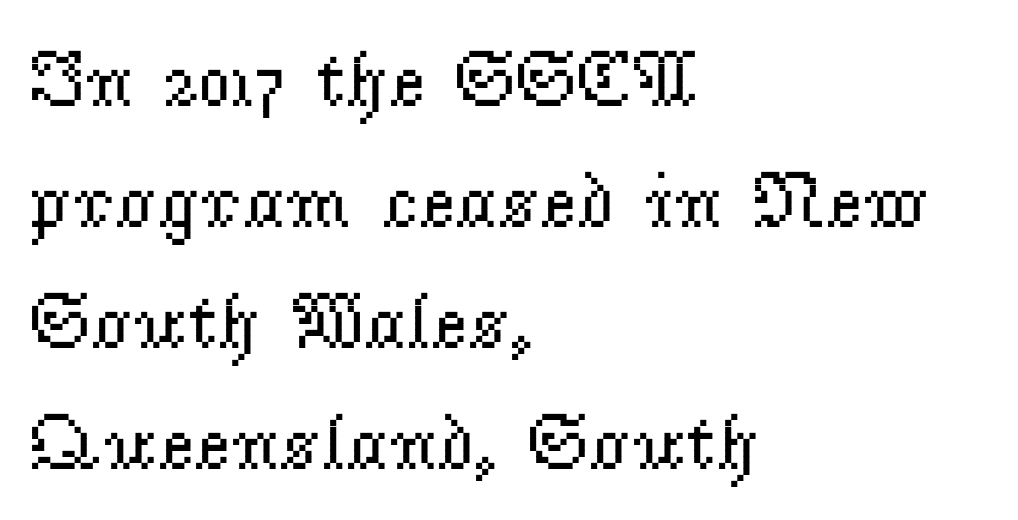
The image shows 79 px regular-weight serif type, upright; set left-aligned, normal line spacing (1.53x), normal letter spacing, not underlined; low stroke contrast and a small x-height.
